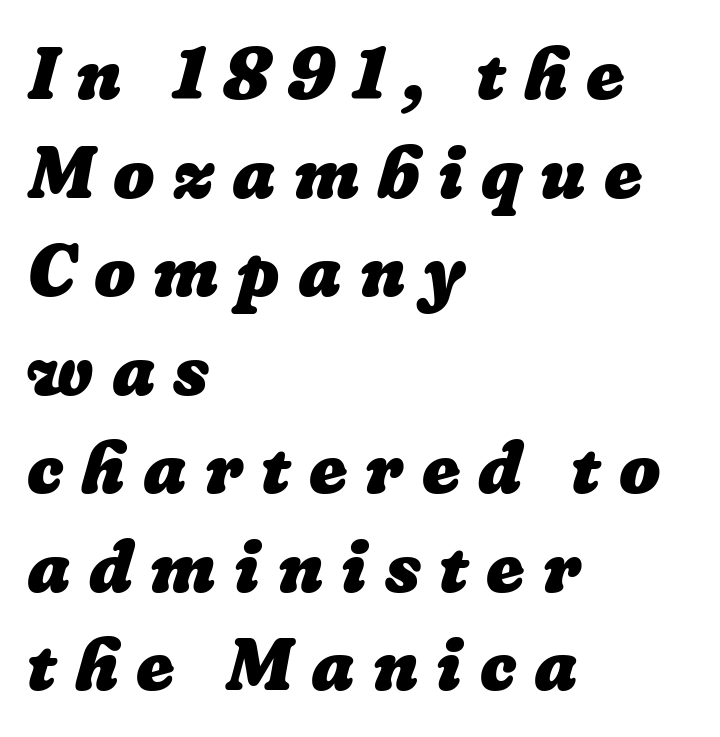
The image shows 73 px heavy type; set left-aligned, normal line spacing (1.35x), unusually wide letter spacing (+0.25 em), not underlined; low stroke contrast and a medium x-height.
